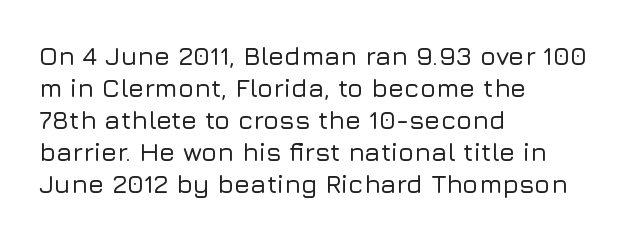
Standard letterfit; no display-style spreading of the glyphs. The string is rendered with underlining switched off. Compared with a centered layout, this one pins lines to the left instead. Vertical strokes here are truly vertical.
